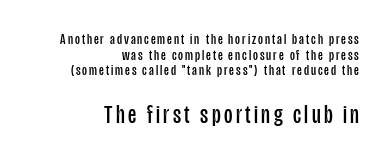
Beneath every word, the page is bare. Which margin do the lines hug? The right one — the left edge is uneven. No letter is thick-stroked: the sample isn't bold. Tightly led — the rows are bunched. The more generous point size was reserved for the lower chunk. A typesetter would mark this as roman, not italic.
